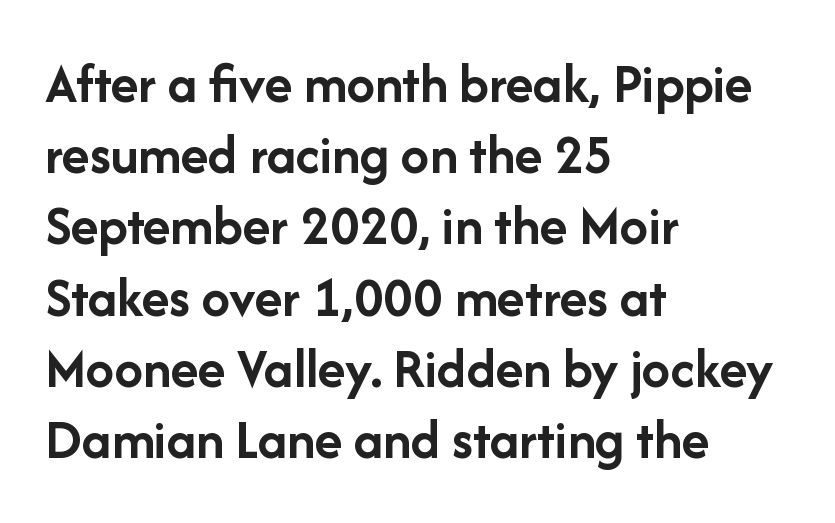
{"serif": "no", "italic": "no", "bold": "yes", "weight": "semibold", "width": "normal", "stroke_contrast": "low", "x_height": "medium", "monospaced": "no", "underline": "no", "align": "left", "line_spacing": "normal", "line_spacing_ratio": 1.25, "letter_spacing": "normal", "letter_spacing_em": 0.0, "glyph_px": 57}
